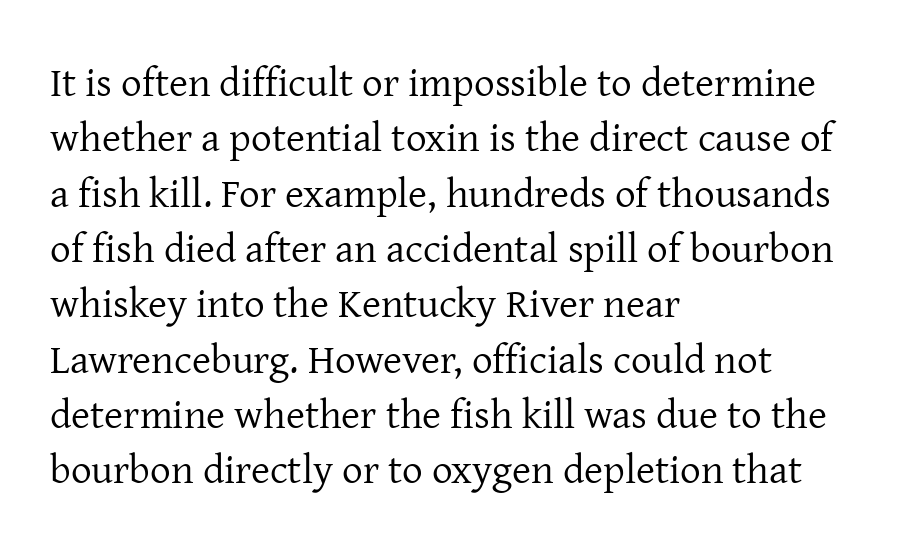
The image shows 41 px regular-weight serif type, upright; set left-aligned, normal line spacing (1.35x), normal letter spacing, not underlined; low stroke contrast and a medium x-height.
